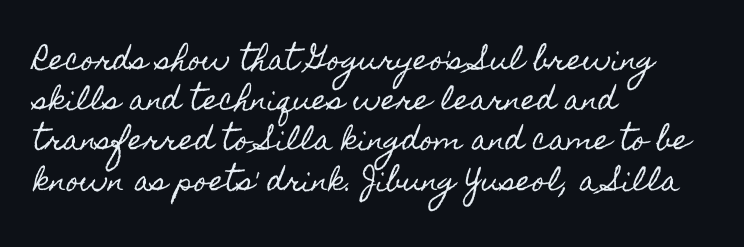
{"underline": "no", "align": "left", "line_spacing": "normal", "line_spacing_ratio": 1.49, "letter_spacing": "normal", "letter_spacing_em": 0.0, "glyph_px": 27}
